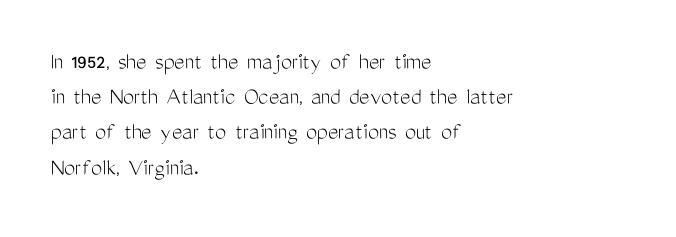
{"italic": "no", "bold": "no", "underline": "no", "align": "left", "line_spacing": "normal", "line_spacing_ratio": 1.41, "letter_spacing": "normal", "letter_spacing_em": 0.0, "glyph_px": 25}
